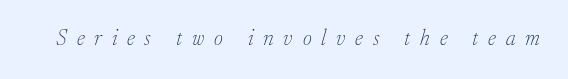
{"italic": "yes", "lean": "right", "slant_degrees": 17, "bold": "no", "underline": "no", "letter_spacing": "wide", "letter_spacing_em": 0.45, "glyph_px": 22}
